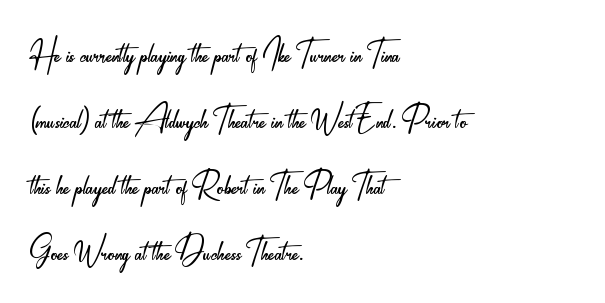
The image shows 44 px light, condensed sans-serif type; set left-aligned, normal line spacing (1.5x), normal letter spacing, not underlined; low stroke contrast and a small x-height.
